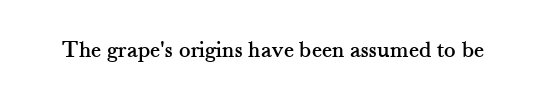
The image shows 24 px text type, upright; set normal letter spacing, not underlined.
